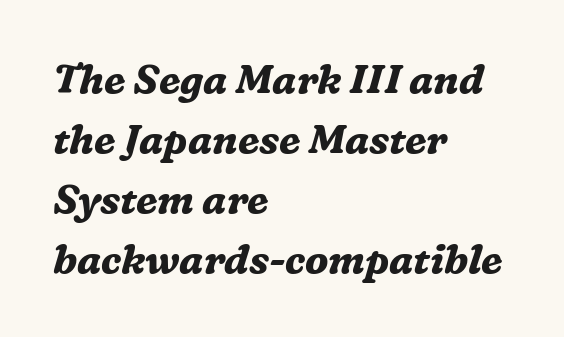
The image shows 40 px bold serif type, italic (leaning right); set left-aligned, normal line spacing (1.5x), normal letter spacing, not underlined; medium stroke contrast and a medium x-height.
